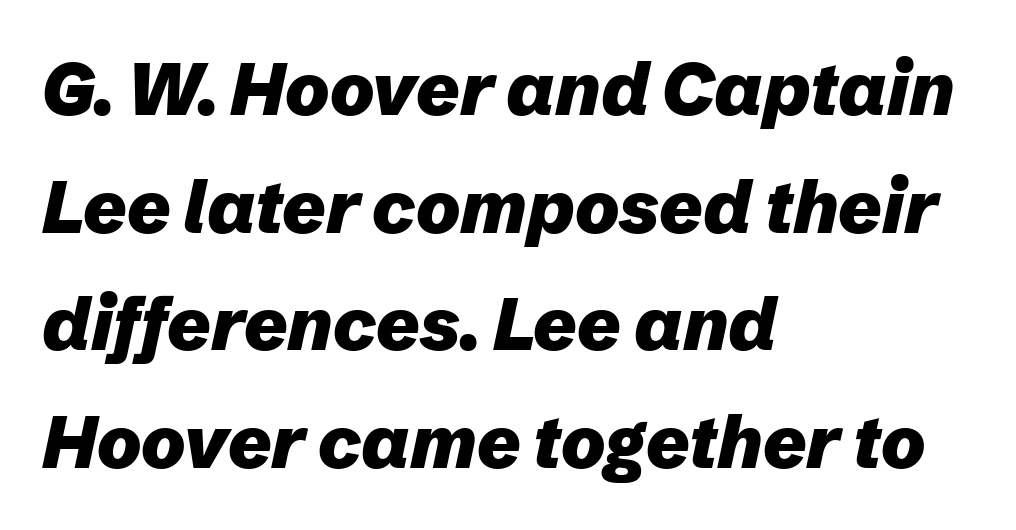
Q: Is the text bold? A: Yes.
Q: Is the text italic (slanted)? A: Yes, it leans right by about 12 degrees.
Q: Is the text underlined? A: No.
Q: How is the paragraph aligned? A: Left-aligned.
Q: Is the spacing between letters normal or unusually wide? A: Normal.
Q: Is the spacing between lines tight, normal or loose? A: Normal.
Q: Width (condensed, normal, or wide)? A: Normal.
Q: Stroke contrast? A: Low.
Q: x-height? A: Medium.
Q: Monospaced? A: No.
